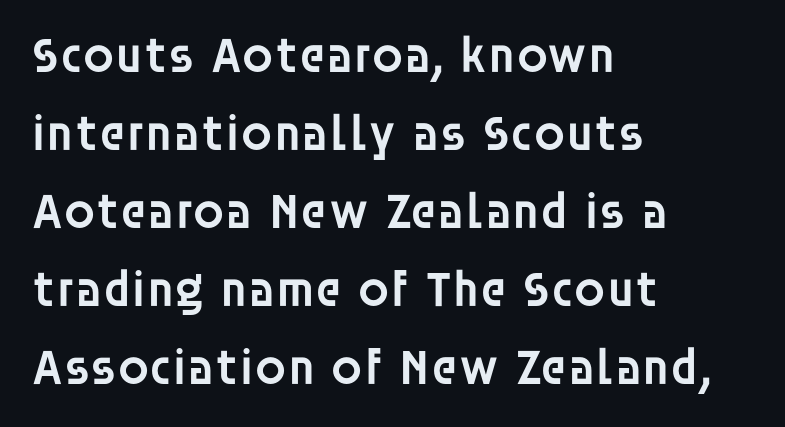
Q: Is the text bold? A: Semi-bold.
Q: Is the text italic (slanted)? A: No, it is upright.
Q: Is the typeface a serif or a sans-serif typeface? A: Sans-serif.
Q: Is the text underlined? A: No.
Q: How is the paragraph aligned? A: Left-aligned.
Q: Is the spacing between letters normal or unusually wide? A: Normal.
Q: Is the spacing between lines tight, normal or loose? A: Normal.
Q: Width (condensed, normal, or wide)? A: Normal.
Q: Stroke contrast? A: Low.
Q: x-height? A: Large.
Q: Monospaced? A: No.
